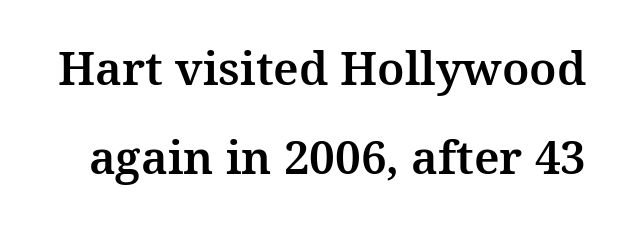
Default kerning and tracking; the words read as compact shapes. Note the varied advance widths — an 'i' is clearly narrower than an 'm'. Is this a sans? No — the strokes have serifs. Summary of vertical rhythm: relaxed, with wide interline spacing.
